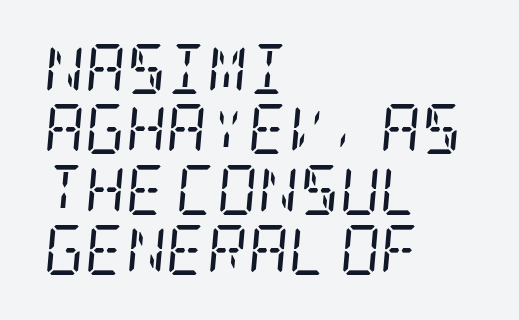
Q: Is the text bold? A: No.
Q: Is the text italic (slanted)? A: Yes, it leans right by about 5 degrees.
Q: Is the typeface a serif or a sans-serif typeface? A: Serif.
Q: Is the text underlined? A: No.
Q: How is the paragraph aligned? A: Left-aligned.
Q: Is the spacing between letters normal or unusually wide? A: Normal.
Q: Width (condensed, normal, or wide)? A: Condensed.
Q: Stroke contrast? A: Low.
Q: x-height? A: Large.
